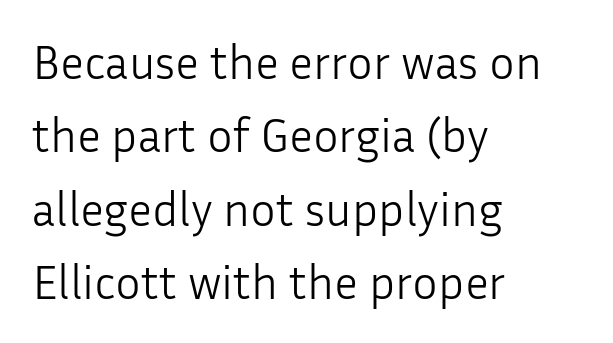
{"serif": "no", "italic": "no", "bold": "no", "weight": "light", "width": "normal", "stroke_contrast": "low", "x_height": "medium", "monospaced": "no", "underline": "no", "align": "left", "line_spacing": "normal", "line_spacing_ratio": 1.53, "letter_spacing": "normal", "letter_spacing_em": 0.0, "glyph_px": 48}
